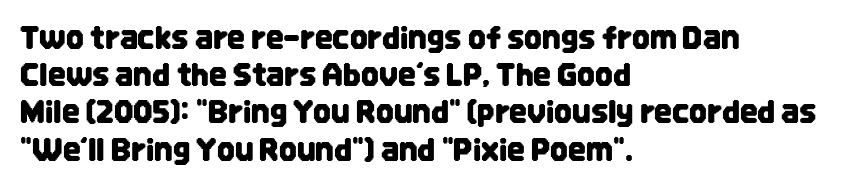
{"serif": "no", "italic": "no", "width": "condensed", "stroke_contrast": "low", "x_height": "large", "monospaced": "no", "underline": "no", "align": "left", "line_spacing_ratio": 1.2, "letter_spacing": "normal", "letter_spacing_em": 0.0, "glyph_px": 31}
